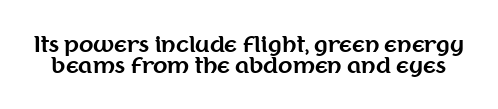
Is there any slant? The stems are plumb. The string is rendered with underlining switched off. Characters follow at the spacing the type designer built in. Whoever set this chose condensed vertical rhythm over breathing room. Heavy-handed strokes throughout: this text is bold.
